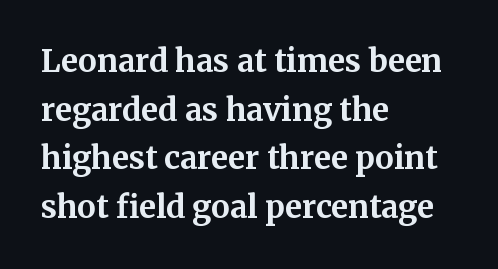
Examine the stroke ends and you'll spot serifs. Check under the words: just untouched page. Short and long lines alike share a common starting point at left. The line texture is even and compact thanks to regular tracking. These lines are rendered in a variable-pitch font. This sample uses an upright cut, with every glyph sitting square on the baseline.
